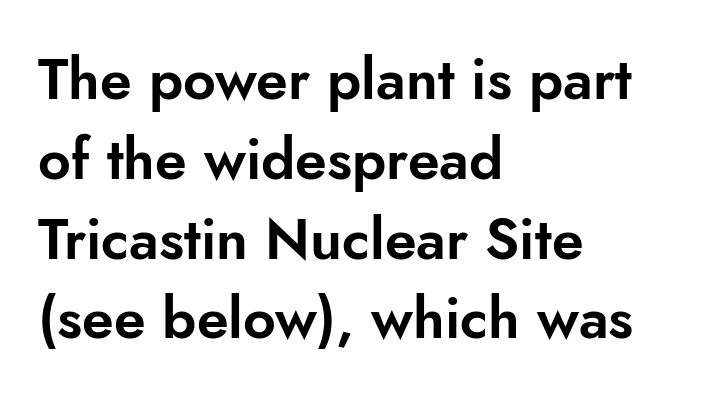
Q: Is the text italic (slanted)? A: No, it is upright.
Q: Is the typeface a serif or a sans-serif typeface? A: Sans-serif.
Q: Is the text underlined? A: No.
Q: How is the paragraph aligned? A: Left-aligned.
Q: Is the spacing between letters normal or unusually wide? A: Normal.
Q: Is the spacing between lines tight, normal or loose? A: Normal.
Q: Width (condensed, normal, or wide)? A: Normal.
Q: Stroke contrast? A: Low.
Q: x-height? A: Small.
Q: Monospaced? A: No.
